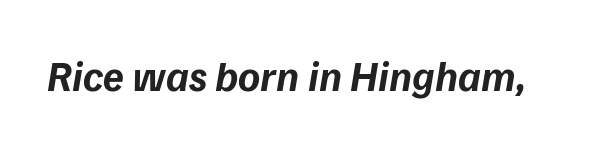
Q: Is the text bold? A: Yes.
Q: Is the text italic (slanted)? A: Yes, it leans right by about 9 degrees.
Q: Is the text underlined? A: No.
Q: Is the spacing between letters normal or unusually wide? A: Normal.
Q: Width (condensed, normal, or wide)? A: Normal.
Q: Stroke contrast? A: Low.
Q: x-height? A: Medium.
Q: Monospaced? A: No.
